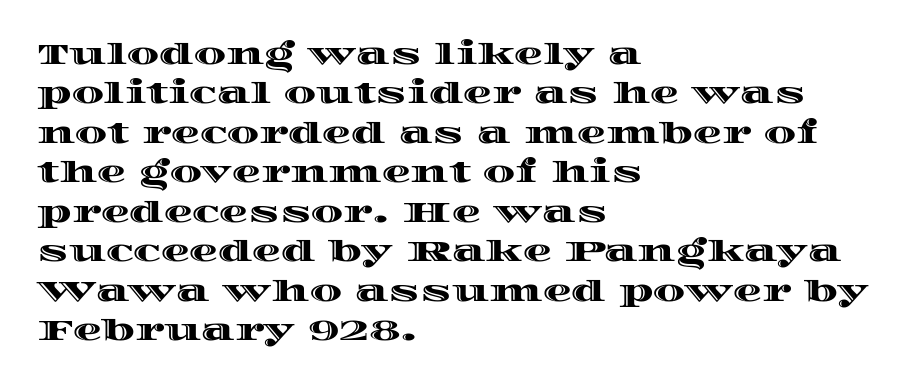
{"italic": "no", "width": "wide", "x_height": "large", "monospaced": "no", "underline": "no", "align": "left", "line_spacing": "normal", "line_spacing_ratio": 1.36, "letter_spacing": "normal", "letter_spacing_em": 0.0, "glyph_px": 29}
